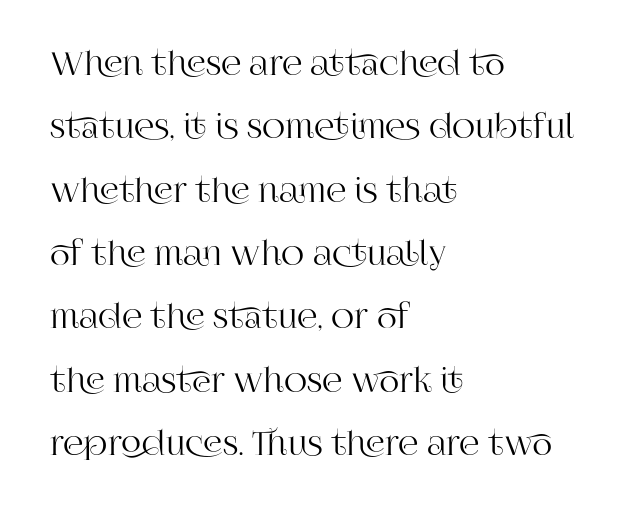
{"serif": "yes", "italic": "no", "width": "normal", "stroke_contrast": "high", "x_height": "large", "monospaced": "no", "underline": "no", "align": "left", "line_spacing": "loose", "line_spacing_ratio": 1.98, "letter_spacing": "normal", "letter_spacing_em": 0.0, "glyph_px": 32}
